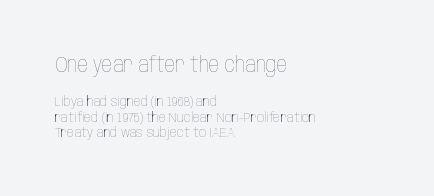
These lines keep a tight, regular rhythm from letter to letter. Leading is clearly below the norm, producing a dense column. Italic: no, the glyphs are upright roman. Line beginnings align vertically; line endings do not. The emphasis by scale lands on block number one, above.
